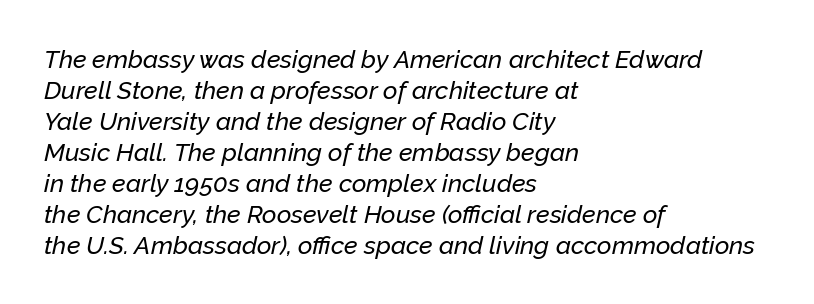
The image shows 25 px text type, italic (leaning right); set left-aligned, line spacing 1.24x, normal letter spacing, not underlined.
